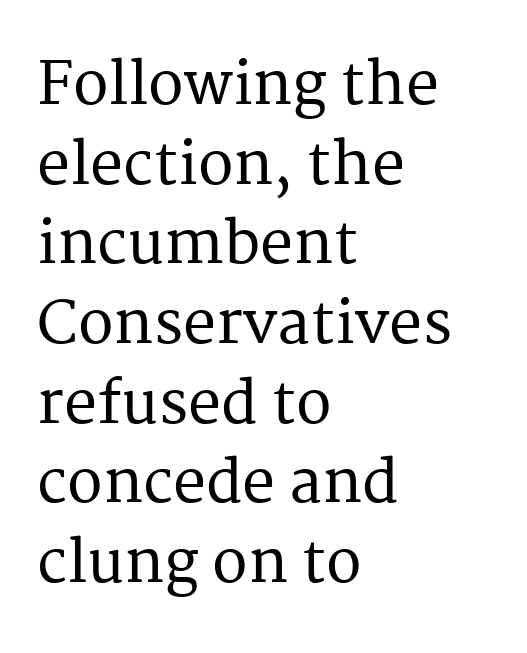
{"serif": "yes", "italic": "no", "width": "normal", "stroke_contrast": "medium", "x_height": "medium", "monospaced": "no", "underline": "no", "align": "left", "line_spacing": "normal", "line_spacing_ratio": 1.35, "letter_spacing": "normal", "letter_spacing_em": 0.0, "glyph_px": 59}
